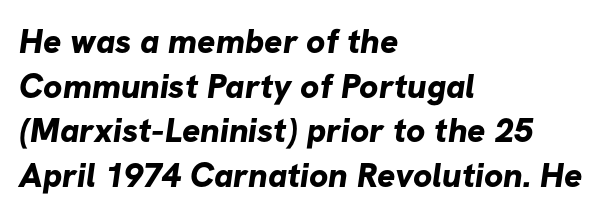
Q: Is the text bold? A: Yes.
Q: Is the typeface a serif or a sans-serif typeface? A: Sans-serif.
Q: Is the text underlined? A: No.
Q: How is the paragraph aligned? A: Left-aligned.
Q: Is the spacing between letters normal or unusually wide? A: Normal.
Q: Is the spacing between lines tight, normal or loose? A: Normal.
Q: Width (condensed, normal, or wide)? A: Normal.
Q: Stroke contrast? A: Low.
Q: x-height? A: Medium.
Q: Monospaced? A: No.
